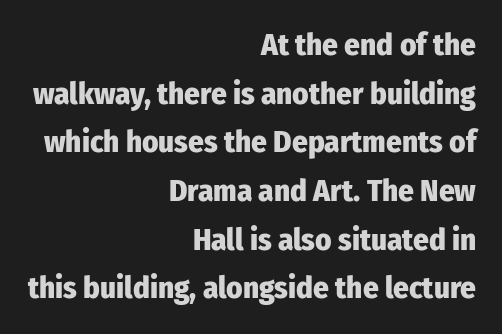
Q: Is the text bold? A: Yes.
Q: Is the text italic (slanted)? A: No, it is upright.
Q: Is the typeface a serif or a sans-serif typeface? A: Sans-serif.
Q: Is the text underlined? A: No.
Q: How is the paragraph aligned? A: Right-aligned.
Q: Is the spacing between letters normal or unusually wide? A: Normal.
Q: Is the spacing between lines tight, normal or loose? A: Normal.
Q: Width (condensed, normal, or wide)? A: Condensed.
Q: Stroke contrast? A: Low.
Q: x-height? A: Medium.
Q: Monospaced? A: No.
